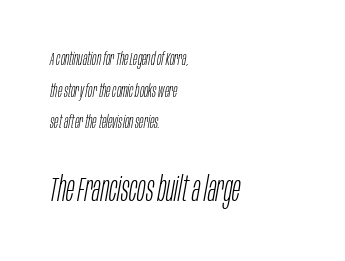
{"italic": "yes", "lean": "right", "slant_degrees": 10, "bold": "no", "weight": "light", "width": "condensed", "stroke_contrast": "low", "x_height": "large", "monospaced": "no", "underline": "no", "align": "left", "line_spacing_ratio": 1.76, "letter_spacing": "normal", "letter_spacing_em": 0.0, "larger_block": "second", "size_ratio": 1.94, "glyph_px": 35}
